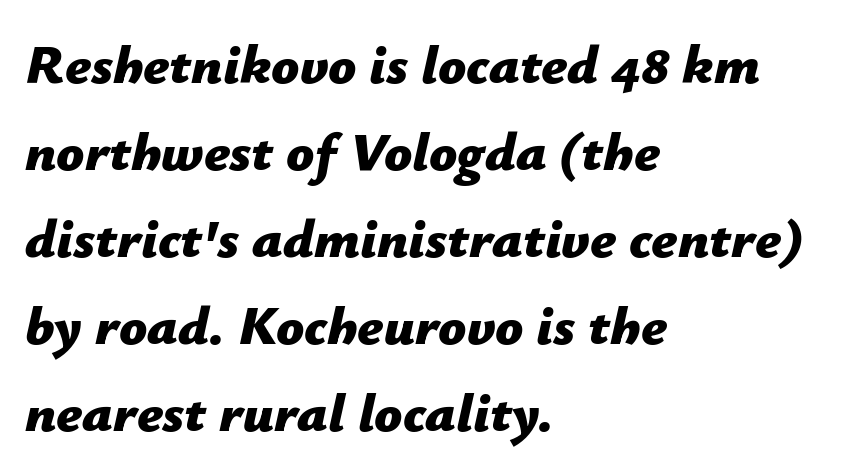
Q: Is the text bold? A: Yes.
Q: Is the text italic (slanted)? A: Yes, it leans right by about 12 degrees.
Q: Is the text underlined? A: No.
Q: How is the paragraph aligned? A: Left-aligned.
Q: Is the spacing between letters normal or unusually wide? A: Normal.
Q: Is the spacing between lines tight, normal or loose? A: Normal.
Q: Width (condensed, normal, or wide)? A: Normal.
Q: Stroke contrast? A: Low.
Q: x-height? A: Medium.
Q: Monospaced? A: No.
